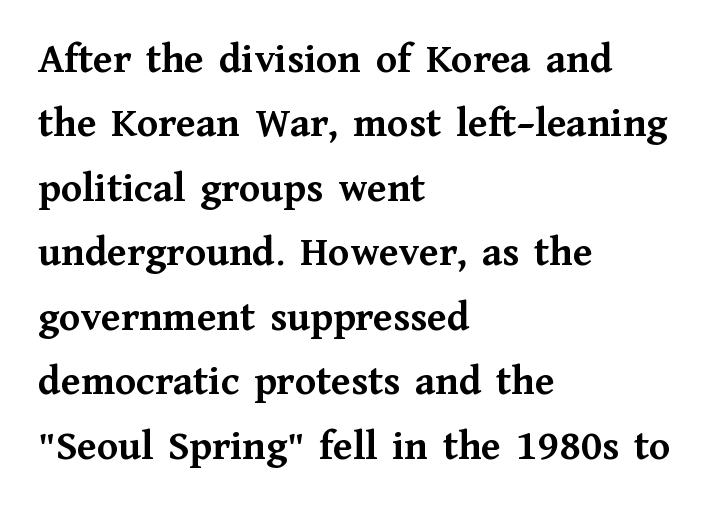
The image shows 43 px semibold serif type, upright; set left-aligned, normal line spacing (1.5x), normal letter spacing, not underlined; medium stroke contrast and a medium x-height.
